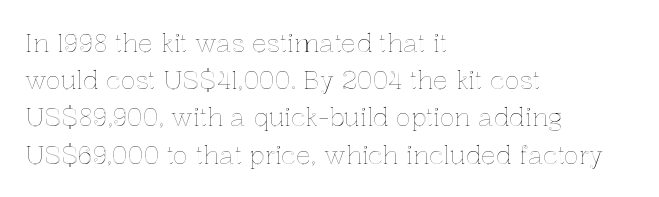
Q: Is the text italic (slanted)? A: No, it is upright.
Q: Is the text underlined? A: No.
Q: How is the paragraph aligned? A: Left-aligned.
Q: Is the spacing between letters normal or unusually wide? A: Normal.
Q: Is the spacing between lines tight, normal or loose? A: Normal.
